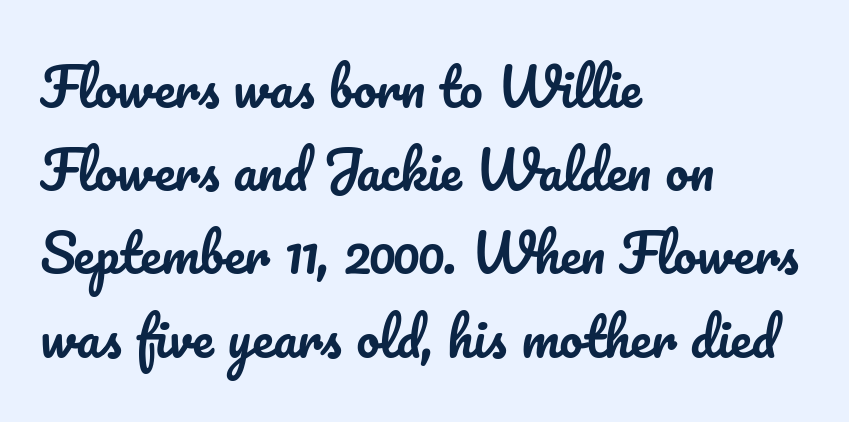
Q: Is the text italic (slanted)? A: Yes.
Q: Is the text underlined? A: No.
Q: How is the paragraph aligned? A: Left-aligned.
Q: Is the spacing between letters normal or unusually wide? A: Normal.
Q: Is the spacing between lines tight, normal or loose? A: Normal.
Q: Width (condensed, normal, or wide)? A: Normal.
Q: Stroke contrast? A: Low.
Q: x-height? A: Small.
Q: Monospaced? A: No.
